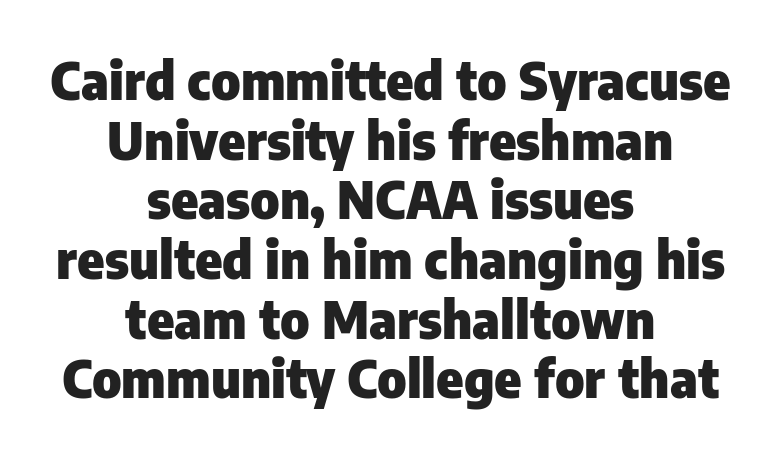
The image shows 51 px heavy sans-serif type, upright; set centered, line spacing 1.17x, normal letter spacing, not underlined; low stroke contrast and a medium x-height.
